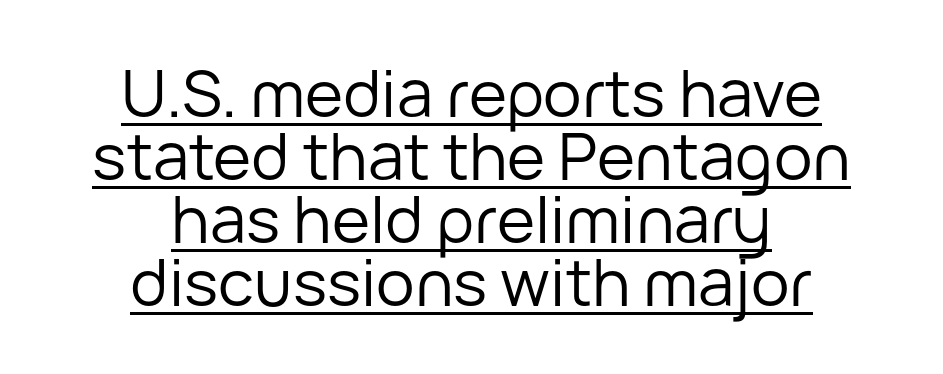
Q: Is the text bold? A: No.
Q: Is the text italic (slanted)? A: No, it is upright.
Q: Is the typeface a serif or a sans-serif typeface? A: Sans-serif.
Q: Is the text underlined? A: Yes.
Q: How is the paragraph aligned? A: Centered.
Q: Is the spacing between letters normal or unusually wide? A: Normal.
Q: Is the spacing between lines tight, normal or loose? A: Tight.
Q: Width (condensed, normal, or wide)? A: Normal.
Q: Stroke contrast? A: Low.
Q: x-height? A: Medium.
Q: Monospaced? A: No.
